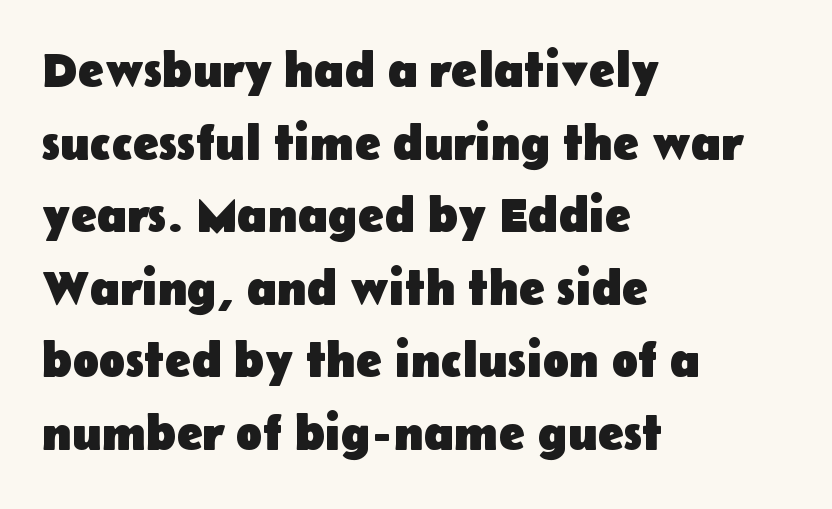
Words appear dense and cohesive because spacing is normal. The typesetter chose a ragged-right arrangement here. Nope, not italic — everything's standing straight. Note the varied advance widths — an 'i' is clearly narrower than an 'm'. A typesetter would label this face a sans.
